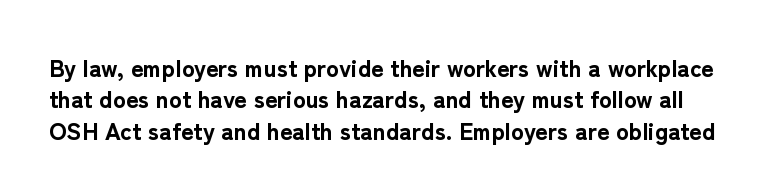
No italicization has been applied; the sample stays upright. A normal amount of white space separates one row of letters from the next. Rule under the text: the space is simply empty. Students, note that the glyphs here touch the page at normal intervals. Is the type bold? Yes — the strokes are clearly thick and heavy.
